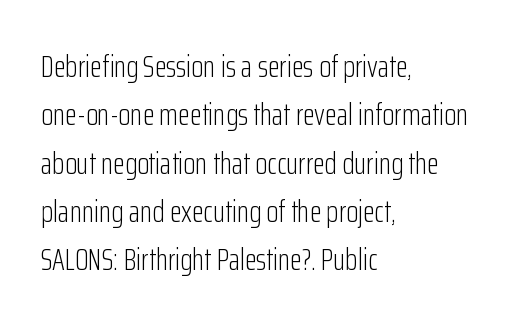
Q: Is the text bold? A: No.
Q: Is the text italic (slanted)? A: No, it is upright.
Q: Is the typeface a serif or a sans-serif typeface? A: Sans-serif.
Q: Is the text underlined? A: No.
Q: How is the paragraph aligned? A: Left-aligned.
Q: Is the spacing between letters normal or unusually wide? A: Normal.
Q: Is the spacing between lines tight, normal or loose? A: Normal.
Q: Width (condensed, normal, or wide)? A: Condensed.
Q: Stroke contrast? A: Low.
Q: x-height? A: Medium.
Q: Monospaced? A: No.
